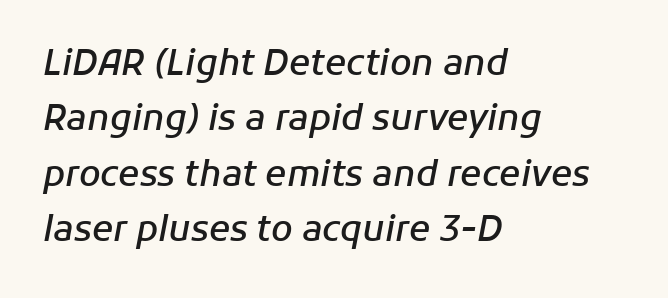
Q: Is the text bold? A: Semi-bold.
Q: Is the text italic (slanted)? A: Yes, it leans right by about 11 degrees.
Q: Is the text underlined? A: No.
Q: How is the paragraph aligned? A: Left-aligned.
Q: Is the spacing between letters normal or unusually wide? A: Normal.
Q: Is the spacing between lines tight, normal or loose? A: Normal.
Q: Width (condensed, normal, or wide)? A: Normal.
Q: Stroke contrast? A: Low.
Q: x-height? A: Medium.
Q: Monospaced? A: No.
